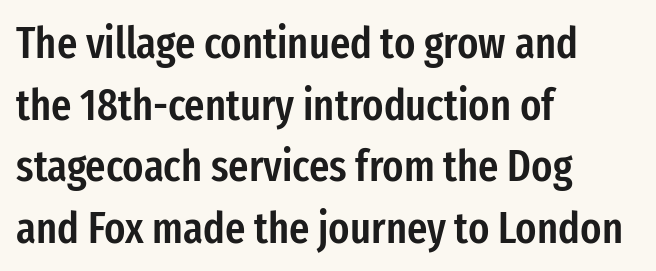
Q: Is the text bold? A: Semi-bold.
Q: Is the text italic (slanted)? A: No, it is upright.
Q: Is the typeface a serif or a sans-serif typeface? A: Sans-serif.
Q: Is the text underlined? A: No.
Q: How is the paragraph aligned? A: Left-aligned.
Q: Is the spacing between letters normal or unusually wide? A: Normal.
Q: Is the spacing between lines tight, normal or loose? A: Normal.
Q: Width (condensed, normal, or wide)? A: Condensed.
Q: Stroke contrast? A: Low.
Q: x-height? A: Medium.
Q: Monospaced? A: No.
